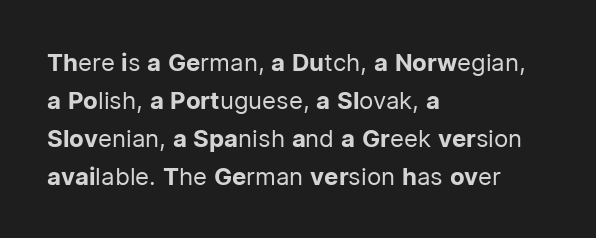
The image shows 24 px text type, upright; set left-aligned, normal line spacing (1.58x), normal letter spacing, not underlined.
